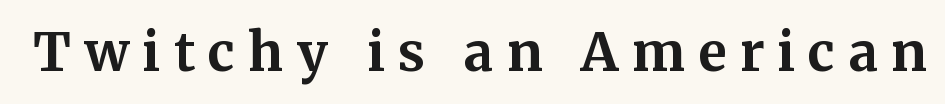
Q: Is the text bold? A: Yes.
Q: Is the text italic (slanted)? A: No, it is upright.
Q: Is the typeface a serif or a sans-serif typeface? A: Serif.
Q: Is the text underlined? A: No.
Q: Is the spacing between letters normal or unusually wide? A: Unusually wide.
Q: Width (condensed, normal, or wide)? A: Normal.
Q: Stroke contrast? A: Medium.
Q: x-height? A: Medium.
Q: Monospaced? A: No.
